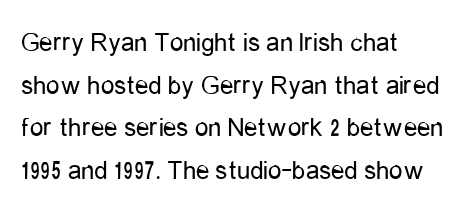
Q: Is the text bold? A: No.
Q: Is the text italic (slanted)? A: No, it is upright.
Q: Is the text underlined? A: No.
Q: How is the paragraph aligned? A: Left-aligned.
Q: Is the spacing between letters normal or unusually wide? A: Normal.
Q: Is the spacing between lines tight, normal or loose? A: Normal.
